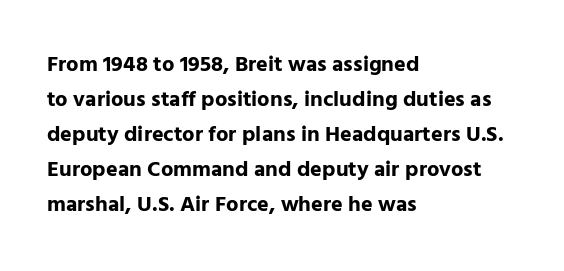
Horizontal bands of white between lines are of average thickness. The rendering keeps characters at their native spacing. Line beginnings align vertically; line endings do not. The font is running at its bold setting. No italicization has been applied; the sample stays upright.
